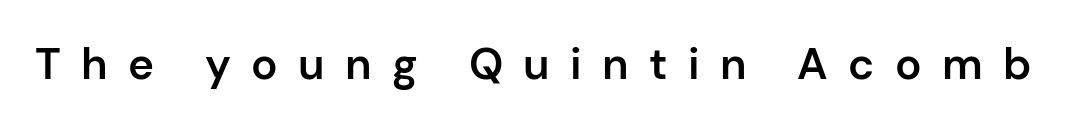
{"serif": "no", "italic": "no", "bold": "semi", "weight": "semibold", "width": "normal", "stroke_contrast": "low", "x_height": "medium", "monospaced": "no", "underline": "no", "letter_spacing": "wide", "letter_spacing_em": 0.46, "glyph_px": 44}
